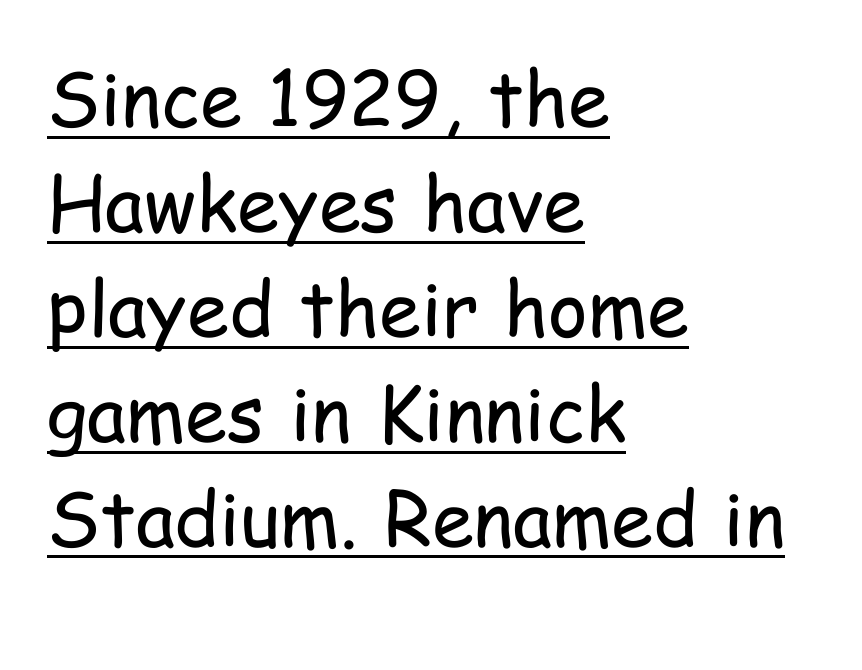
Q: Is the text bold? A: No.
Q: Is the text italic (slanted)? A: No, it is upright.
Q: Is the typeface a serif or a sans-serif typeface? A: Sans-serif.
Q: Is the text underlined? A: Yes.
Q: How is the paragraph aligned? A: Left-aligned.
Q: Is the spacing between letters normal or unusually wide? A: Normal.
Q: Is the spacing between lines tight, normal or loose? A: Normal.
Q: Width (condensed, normal, or wide)? A: Condensed.
Q: Stroke contrast? A: Low.
Q: x-height? A: Medium.
Q: Monospaced? A: No.
